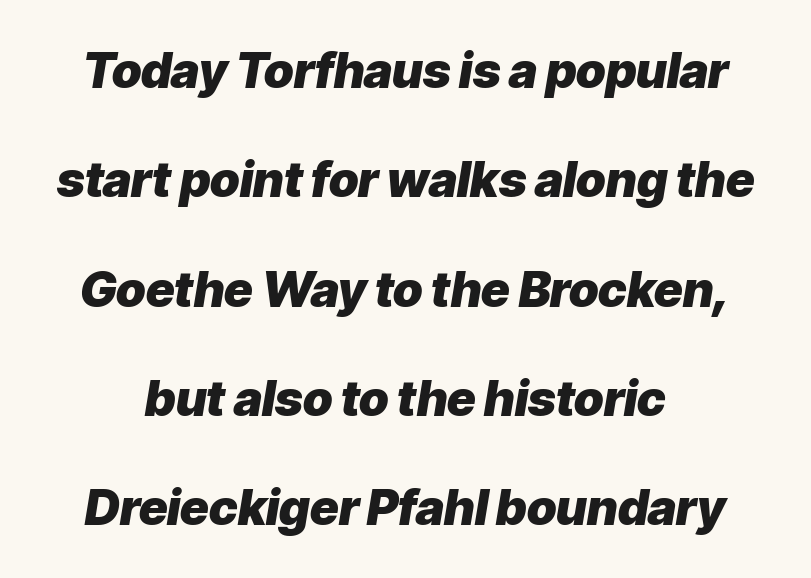
The image shows 49 px heavy type, italic (leaning right); set centered, loose line spacing (2.23x), normal letter spacing, not underlined; low stroke contrast and a medium x-height.
